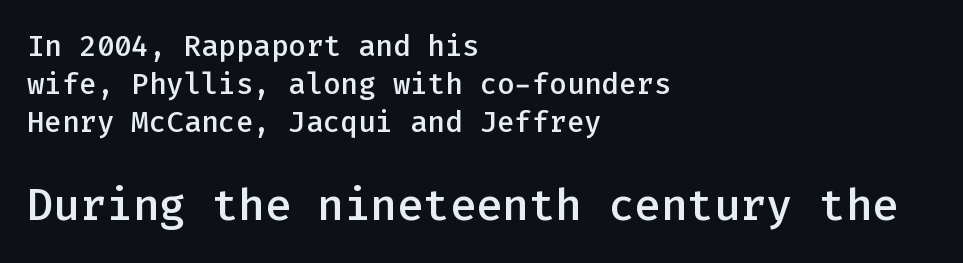
The image shows 44 px semibold sans-serif type, upright, monospaced; set left-aligned, normal line spacing (1.31x), normal letter spacing, not underlined; the second (bottom) block is 1.52x larger; low stroke contrast and a medium x-height.
